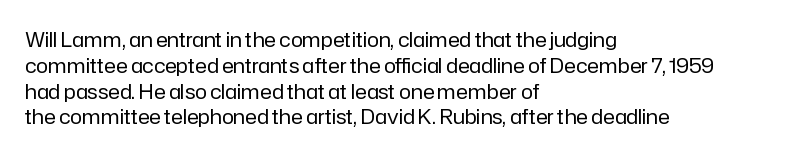
The image shows 20 px text type, upright; set left-aligned, normal line spacing (1.29x), normal letter spacing, not underlined.
